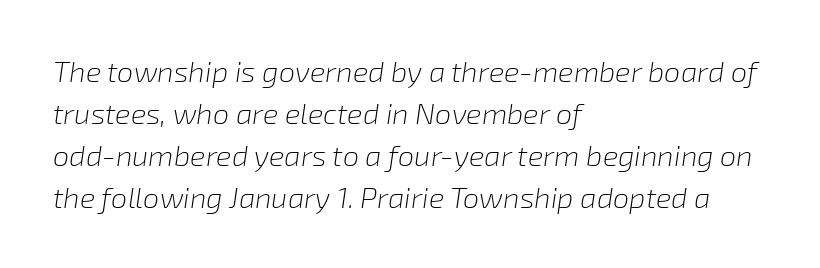
Q: Is the text bold? A: No.
Q: Is the text italic (slanted)? A: Yes, it leans right by about 8 degrees.
Q: Is the text underlined? A: No.
Q: How is the paragraph aligned? A: Left-aligned.
Q: Is the spacing between letters normal or unusually wide? A: Normal.
Q: Is the spacing between lines tight, normal or loose? A: Normal.
Q: Width (condensed, normal, or wide)? A: Normal.
Q: Stroke contrast? A: Low.
Q: x-height? A: Medium.
Q: Monospaced? A: No.
